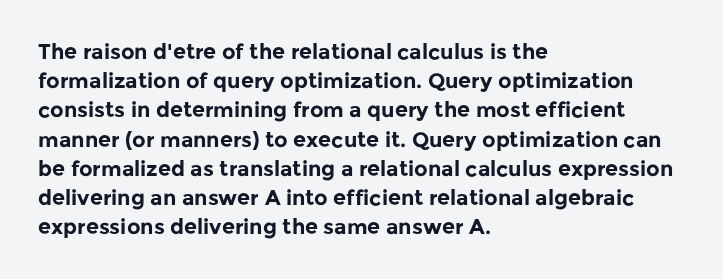
{"italic": "no", "bold": "yes", "underline": "no", "align": "left", "line_spacing": "normal", "line_spacing_ratio": 1.39, "letter_spacing": "normal", "letter_spacing_em": 0.0, "glyph_px": 21}
